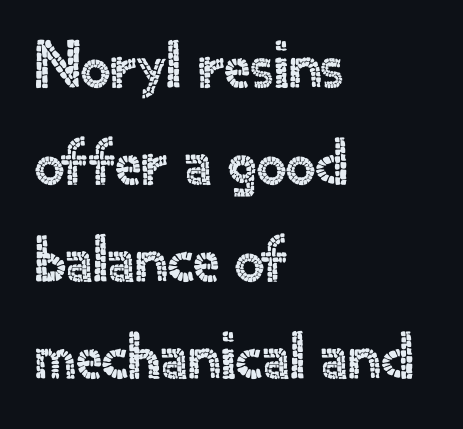
Q: Is the text italic (slanted)? A: No, it is upright.
Q: Is the typeface a serif or a sans-serif typeface? A: Sans-serif.
Q: Is the text underlined? A: No.
Q: How is the paragraph aligned? A: Left-aligned.
Q: Is the spacing between letters normal or unusually wide? A: Normal.
Q: Is the spacing between lines tight, normal or loose? A: Normal.
Q: Width (condensed, normal, or wide)? A: Normal.
Q: x-height? A: Small.
Q: Monospaced? A: No.
